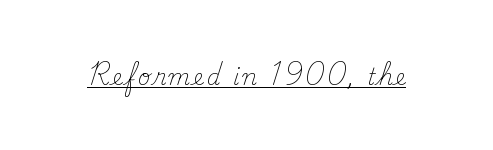
The face used here appears with an underline applied. Is the stroke heavy? The answer is a plain regular-or-lighter.
